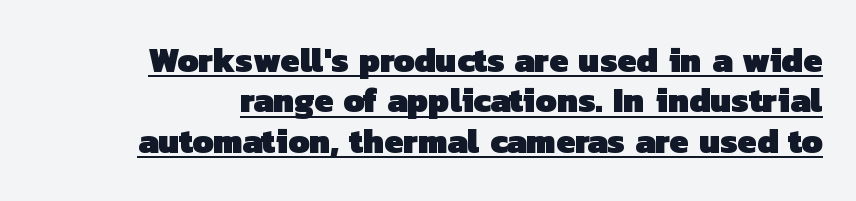
{"serif": "no", "bold": "yes", "weight": "heavy", "width": "normal", "stroke_contrast": "low", "x_height": "medium", "monospaced": "no", "underline": "yes", "line_spacing_ratio": 1.19, "letter_spacing": "normal", "letter_spacing_em": 0.0, "glyph_px": 34}
